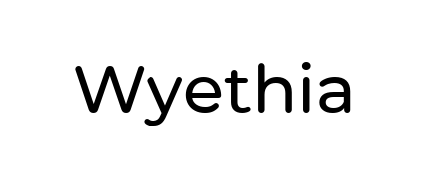
{"serif": "no", "italic": "no", "width": "normal", "stroke_contrast": "low", "x_height": "medium", "monospaced": "no", "underline": "no", "letter_spacing": "normal", "letter_spacing_em": 0.0, "glyph_px": 67}
